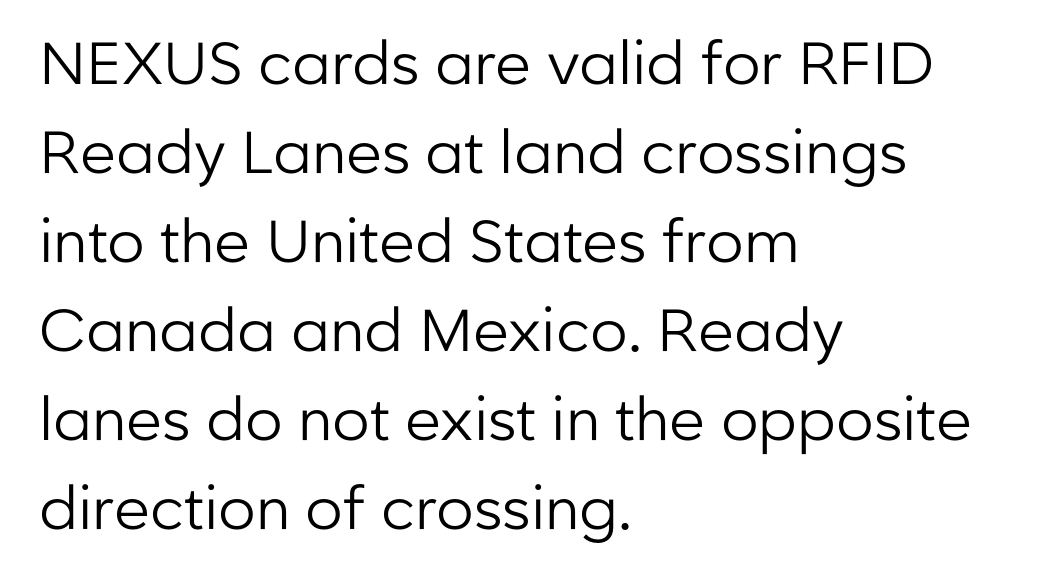
Q: Is the text bold? A: No.
Q: Is the text italic (slanted)? A: No, it is upright.
Q: Is the typeface a serif or a sans-serif typeface? A: Sans-serif.
Q: Is the text underlined? A: No.
Q: How is the paragraph aligned? A: Left-aligned.
Q: Is the spacing between letters normal or unusually wide? A: Normal.
Q: Is the spacing between lines tight, normal or loose? A: Normal.
Q: Width (condensed, normal, or wide)? A: Normal.
Q: Stroke contrast? A: Low.
Q: x-height? A: Medium.
Q: Monospaced? A: No.
